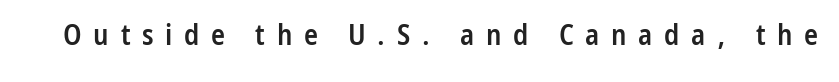
{"serif": "no", "italic": "no", "bold": "semi", "weight": "semibold", "width": "condensed", "stroke_contrast": "low", "x_height": "medium", "monospaced": "no", "underline": "no", "letter_spacing": "wide", "letter_spacing_em": 0.4, "glyph_px": 29}
